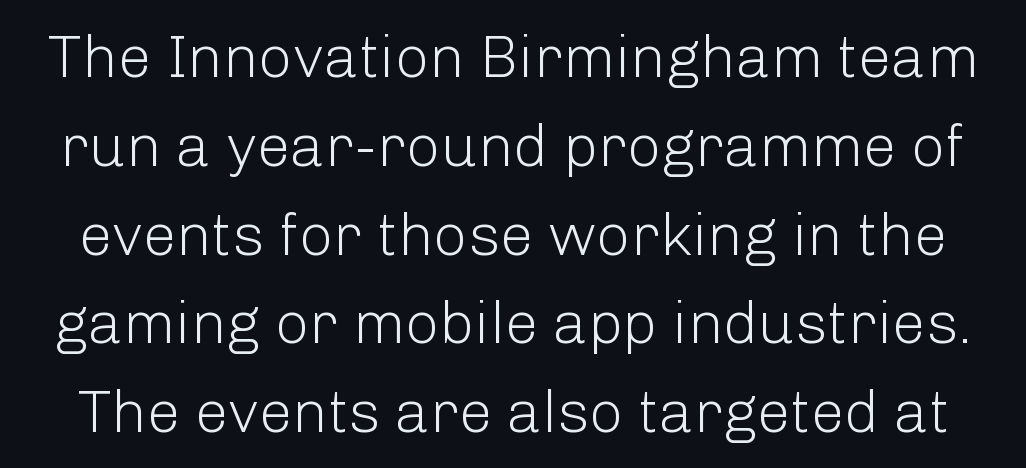
Q: Is the text bold? A: No.
Q: Is the text italic (slanted)? A: No, it is upright.
Q: Is the typeface a serif or a sans-serif typeface? A: Sans-serif.
Q: Is the text underlined? A: No.
Q: Is the spacing between letters normal or unusually wide? A: Normal.
Q: Is the spacing between lines tight, normal or loose? A: Normal.
Q: Width (condensed, normal, or wide)? A: Normal.
Q: Stroke contrast? A: Low.
Q: x-height? A: Medium.
Q: Monospaced? A: No.
